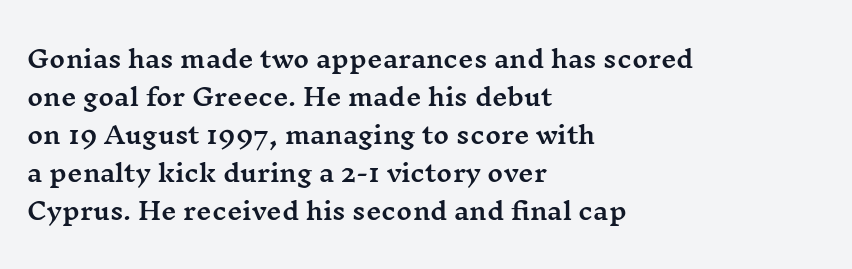
The specimen omits any rule beneath the text block's lines. Alignment: flush left. Italic? Not at all — the glyphs are vertical. The lines sit at an ordinary, default distance from one another. You could call the tracking neutral — neither tight nor loose.
